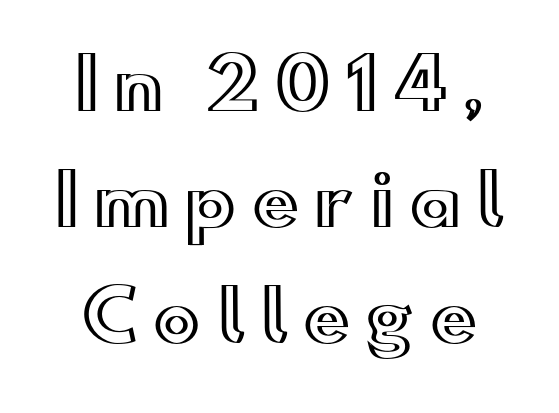
Q: Is the text italic (slanted)? A: No, it is upright.
Q: Is the text underlined? A: No.
Q: Is the spacing between letters normal or unusually wide? A: Unusually wide.
Q: Is the spacing between lines tight, normal or loose? A: Normal.
Q: Width (condensed, normal, or wide)? A: Wide.
Q: x-height? A: Small.
Q: Monospaced? A: No.
